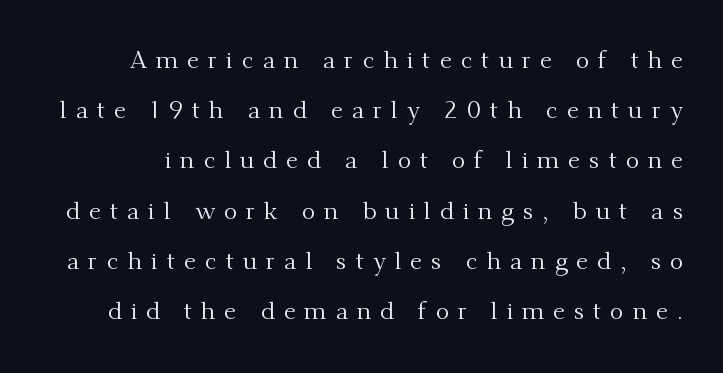
This block would shrink considerably if given ordinary leading; it's expanded now. The foot of each line stays bare and open. No extra ink here — the face is not bold. The letters are spread apart with noticeably loose tracking. Every stem runs plumb, perpendicular to the baseline.
